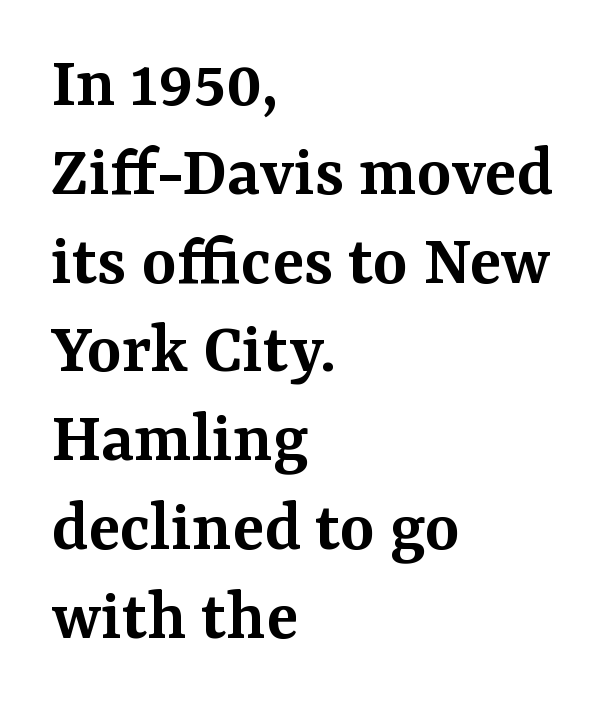
Q: Is the text bold? A: Semi-bold.
Q: Is the text italic (slanted)? A: No, it is upright.
Q: Is the typeface a serif or a sans-serif typeface? A: Serif.
Q: Is the text underlined? A: No.
Q: How is the paragraph aligned? A: Left-aligned.
Q: Is the spacing between letters normal or unusually wide? A: Normal.
Q: Width (condensed, normal, or wide)? A: Normal.
Q: Stroke contrast? A: Medium.
Q: x-height? A: Medium.
Q: Monospaced? A: No.
